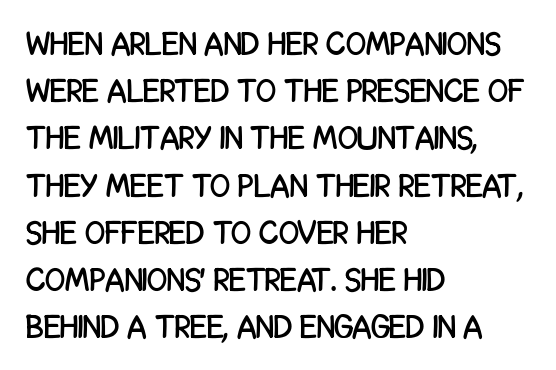
Q: Is the text italic (slanted)? A: No, it is upright.
Q: Is the typeface a serif or a sans-serif typeface? A: Sans-serif.
Q: Is the text underlined? A: No.
Q: How is the paragraph aligned? A: Left-aligned.
Q: Is the spacing between letters normal or unusually wide? A: Normal.
Q: Is the spacing between lines tight, normal or loose? A: Normal.
Q: Width (condensed, normal, or wide)? A: Condensed.
Q: Stroke contrast? A: Low.
Q: x-height? A: Large.
Q: Monospaced? A: No.
